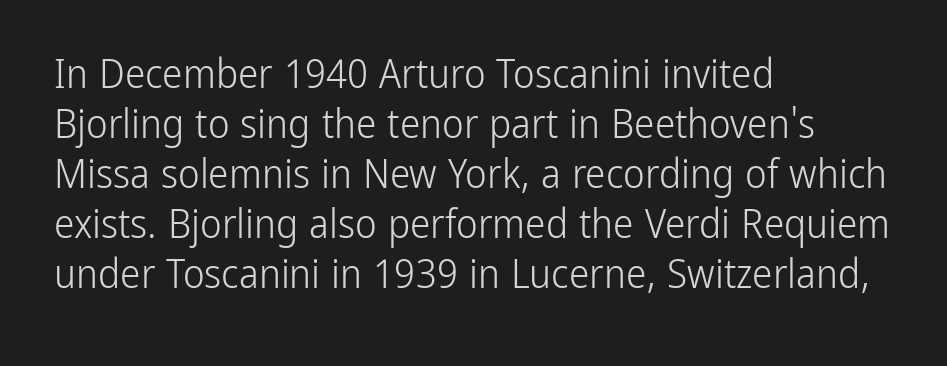
Nope, no serifs anywhere on these letters. Glance below the letters and you will spot only blank space. Here the designer chose a conventional face with non-uniform glyph widths. Here the glyphs are tracked normally, forming tight word shapes.
